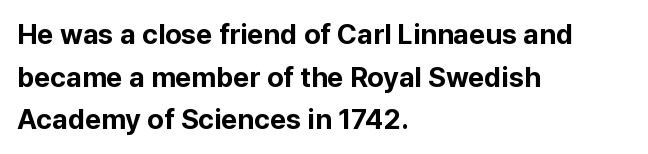
Each letter keeps its own natural width here, so spacing adapts to shape. Its strokes are broad and dark, the hallmark of bold type. The font's upright variant was chosen for this text. Classification — sans serif. Just letters on the line, the space beneath them empty. A normal amount of white space separates one row of letters from the next.
